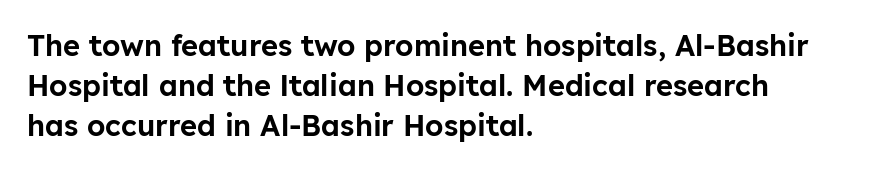
The image shows 29 px sans-serif type, upright; set left-aligned, normal line spacing (1.38x), normal letter spacing, not underlined; low stroke contrast and a medium x-height.
